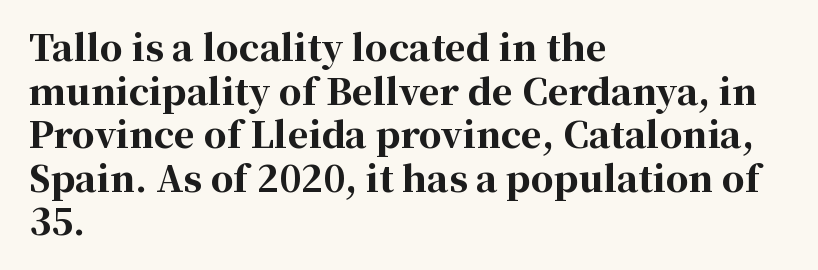
The image shows 36 px bold serif type, upright; set left-aligned, line spacing 1.21x, normal letter spacing, not underlined; high stroke contrast and a medium x-height.
